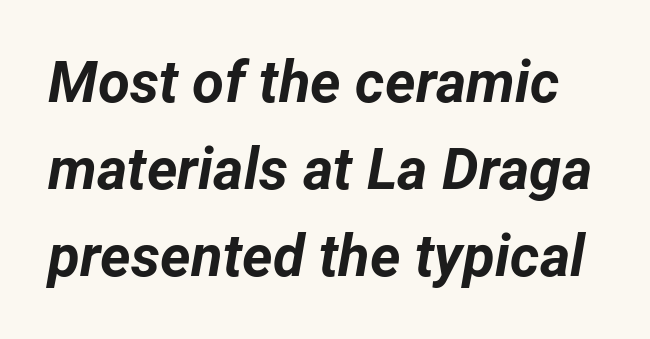
The image shows 58 px bold type, italic (leaning right); set normal line spacing (1.5x), normal letter spacing, not underlined; low stroke contrast and a medium x-height.
